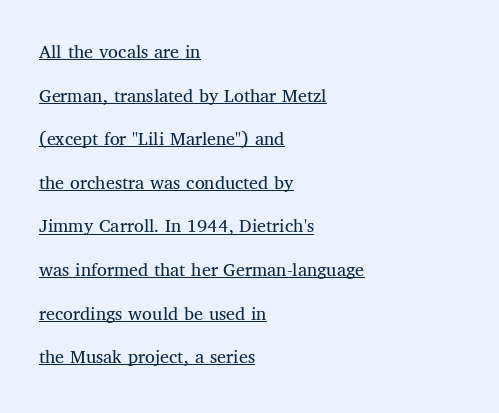
In terms of letterspacing, this is plain default setting. Widely set lines give the paragraph a tall, airy silhouette. Notice how the passage keeps a crisp vertical edge on the left only. A typesetter would mark this as roman, not italic. The specimen includes a rule beneath the text block's lines.
